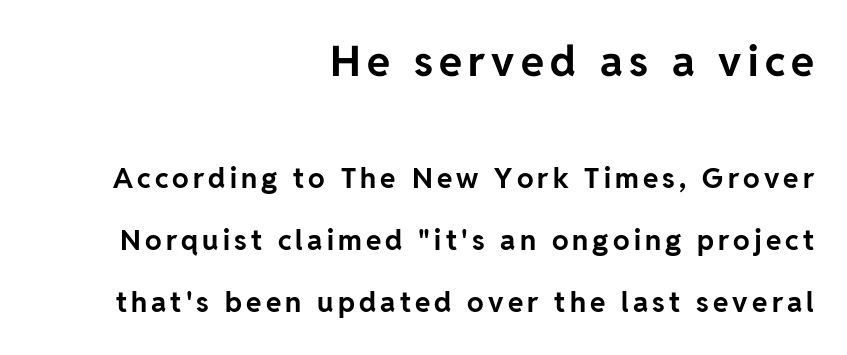
Horizontally, the lines are justified to the trailing edge only. Set as a true bold cut, around the 700 mark. Type size steps down from the first block to the second. Regarding leading, the lines here are spaced well apart. The specimen omits any rule beneath the text block's lines.
